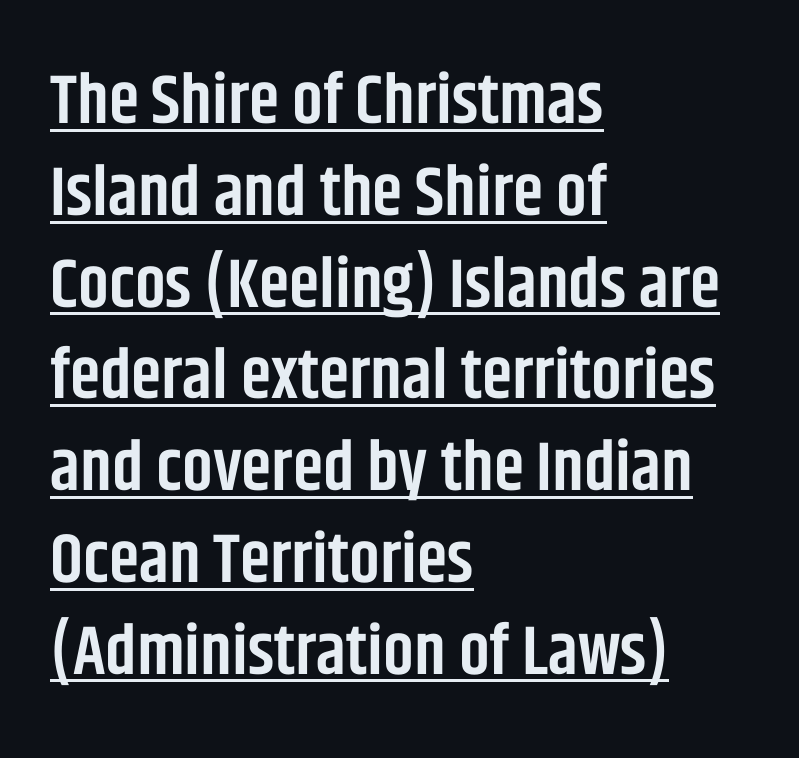
Q: Is the text bold? A: Semi-bold.
Q: Is the text italic (slanted)? A: No, it is upright.
Q: Is the typeface a serif or a sans-serif typeface? A: Sans-serif.
Q: Is the text underlined? A: Yes.
Q: How is the paragraph aligned? A: Left-aligned.
Q: Is the spacing between letters normal or unusually wide? A: Normal.
Q: Is the spacing between lines tight, normal or loose? A: Normal.
Q: Width (condensed, normal, or wide)? A: Condensed.
Q: Stroke contrast? A: Low.
Q: x-height? A: Large.
Q: Monospaced? A: No.
